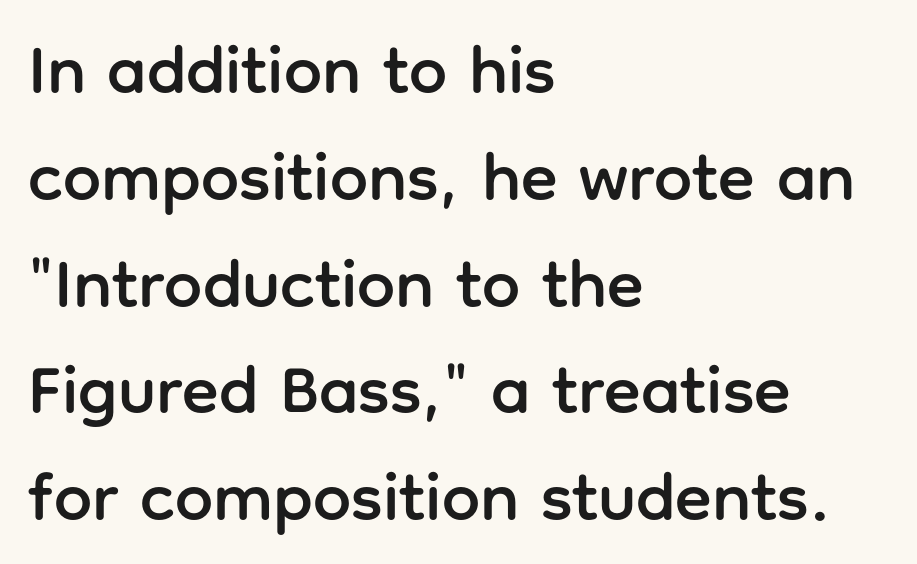
{"serif": "no", "italic": "no", "width": "normal", "stroke_contrast": "low", "x_height": "medium", "monospaced": "no", "underline": "no", "align": "left", "line_spacing": "normal", "line_spacing_ratio": 1.57, "letter_spacing": "normal", "letter_spacing_em": 0.0, "glyph_px": 68}
